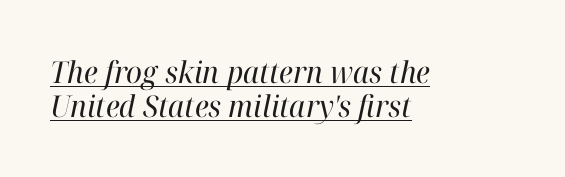
The image shows 30 px regular-weight serif type, italic (leaning right); set left-aligned, tight line spacing (1.15x), normal letter spacing, underlined; high stroke contrast and a medium x-height.
